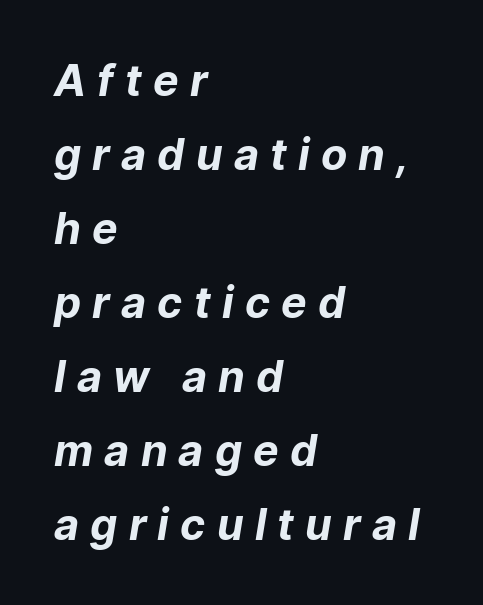
Q: Is the text bold? A: Yes.
Q: Is the typeface a serif or a sans-serif typeface? A: Sans-serif.
Q: Is the text underlined? A: No.
Q: How is the paragraph aligned? A: Left-aligned.
Q: Is the spacing between letters normal or unusually wide? A: Unusually wide.
Q: Width (condensed, normal, or wide)? A: Normal.
Q: Stroke contrast? A: Low.
Q: x-height? A: Medium.
Q: Monospaced? A: No.
